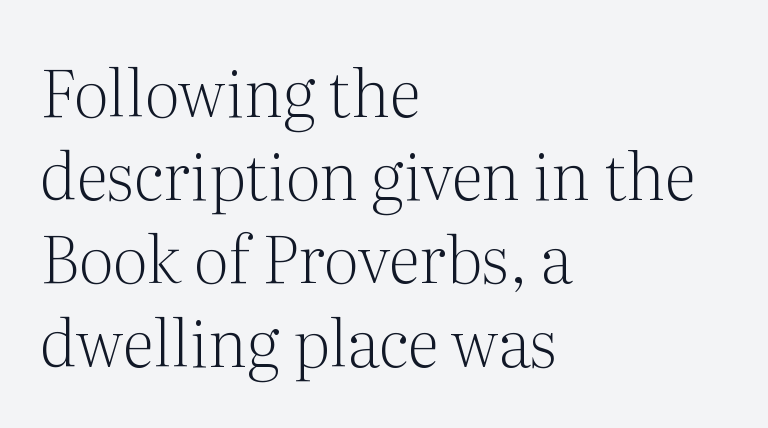
{"serif": "yes", "italic": "no", "bold": "no", "weight": "light", "width": "normal", "stroke_contrast": "medium", "x_height": "medium", "monospaced": "no", "underline": "no", "align": "left", "line_spacing": "normal", "line_spacing_ratio": 1.28, "letter_spacing": "normal", "letter_spacing_em": 0.0, "glyph_px": 65}
